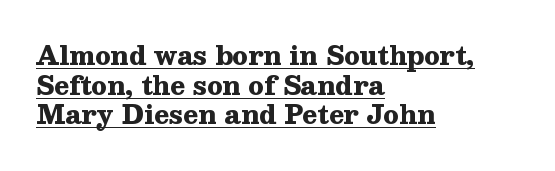
{"italic": "no", "bold": "yes", "underline": "yes", "align": "left", "line_spacing_ratio": 1.19, "letter_spacing": "normal", "letter_spacing_em": 0.0, "glyph_px": 25}
